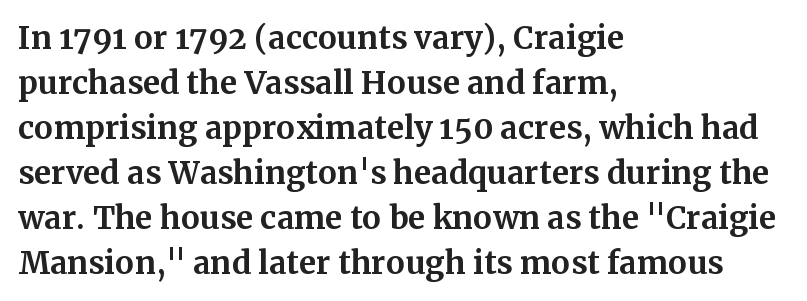
The passage shown is typed in a proportional face where columns would drift. Is the letter spacing exaggerated? No — it looks like the ordinary default. In terms of weight, the rendering is a true, heavy bold. The glyphs are unaccompanied by any horizontal stroke below them. The lettering holds an erect, upright posture throughout. This sample uses a serif face.
